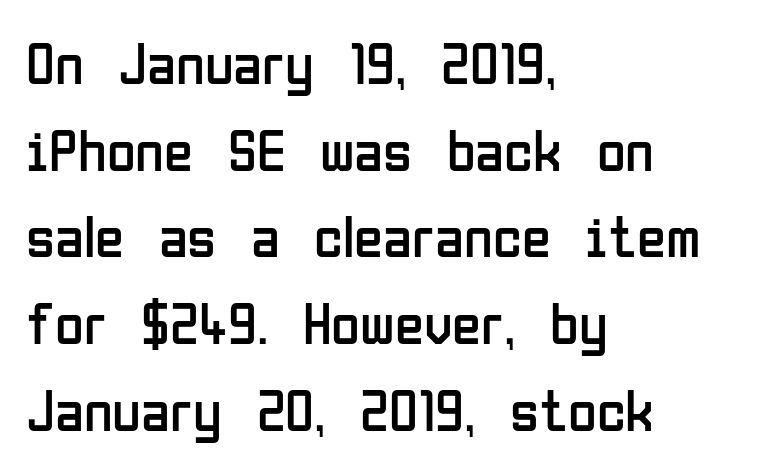
Q: Is the text bold? A: No.
Q: Is the text italic (slanted)? A: No, it is upright.
Q: Is the typeface a serif or a sans-serif typeface? A: Sans-serif.
Q: Is the text underlined? A: No.
Q: How is the paragraph aligned? A: Left-aligned.
Q: Is the spacing between letters normal or unusually wide? A: Normal.
Q: Is the spacing between lines tight, normal or loose? A: Normal.
Q: Width (condensed, normal, or wide)? A: Condensed.
Q: Stroke contrast? A: Low.
Q: x-height? A: Medium.
Q: Monospaced? A: No.
